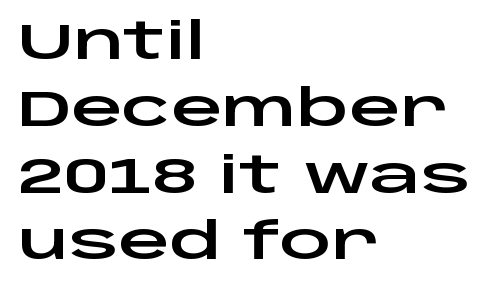
Looks like regular typesetting: each glyph gets only the width it needs. Honestly, the letter spacing is just normal — you wouldn't notice it. A typesetter would mark this as roman, not italic. This is sans-serif lettering, the kind often seen on screens and signage. The rendering uses a moderate line-height, typical for paragraphs.
